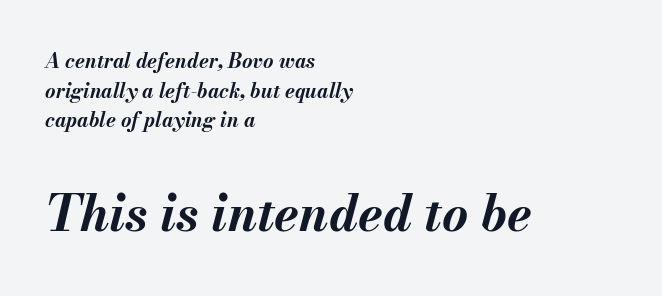
The image shows 50 px bold type, italic (leaning right); set left-aligned, normal line spacing (1.48x), normal letter spacing, not underlined; the second (bottom) block is 2.5x larger; medium stroke contrast and a small x-height.
